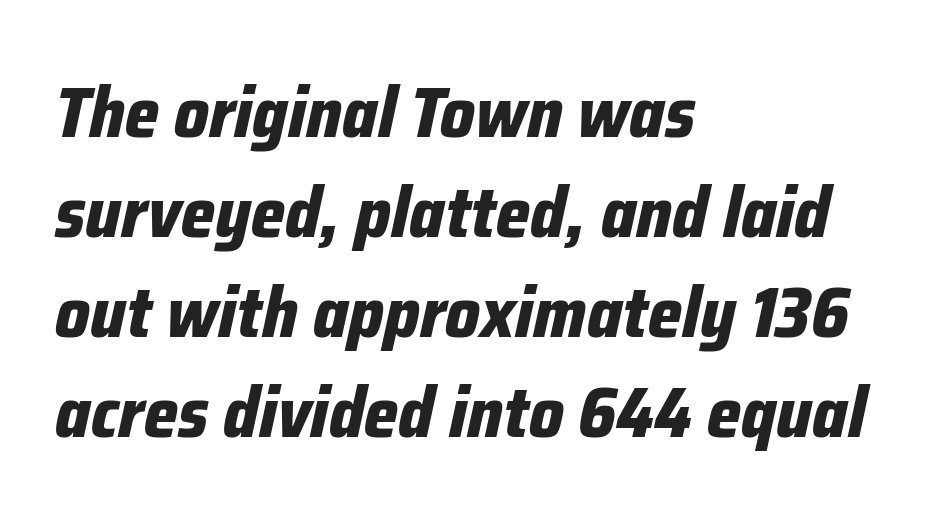
The image shows 72 px bold, condensed type, italic (leaning right); set left-aligned, normal line spacing (1.39x), normal letter spacing, not underlined; low stroke contrast and a medium x-height.
